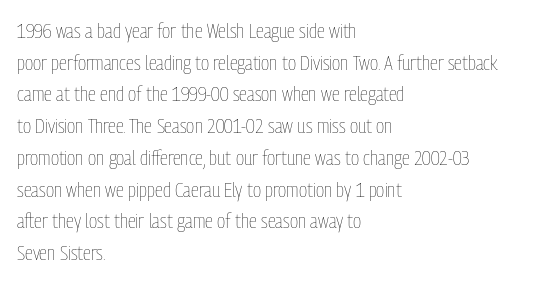
Q: Is the text bold? A: No.
Q: Is the text italic (slanted)? A: No, it is upright.
Q: Is the text underlined? A: No.
Q: How is the paragraph aligned? A: Left-aligned.
Q: Is the spacing between letters normal or unusually wide? A: Normal.
Q: Is the spacing between lines tight, normal or loose? A: Normal.
